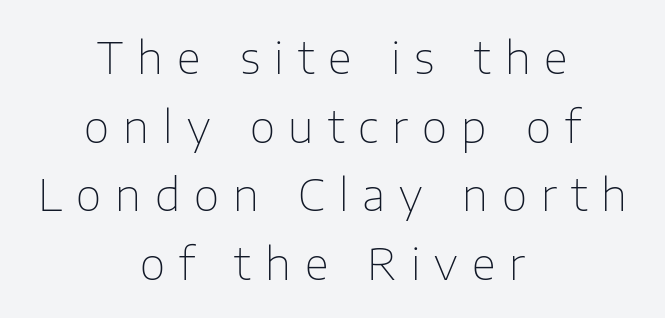
Q: Is the text bold? A: No.
Q: Is the text italic (slanted)? A: No, it is upright.
Q: Is the typeface a serif or a sans-serif typeface? A: Sans-serif.
Q: Is the text underlined? A: No.
Q: How is the paragraph aligned? A: Centered.
Q: Is the spacing between letters normal or unusually wide? A: Unusually wide.
Q: Is the spacing between lines tight, normal or loose? A: Normal.
Q: Width (condensed, normal, or wide)? A: Normal.
Q: Stroke contrast? A: Low.
Q: x-height? A: Medium.
Q: Monospaced? A: No.
